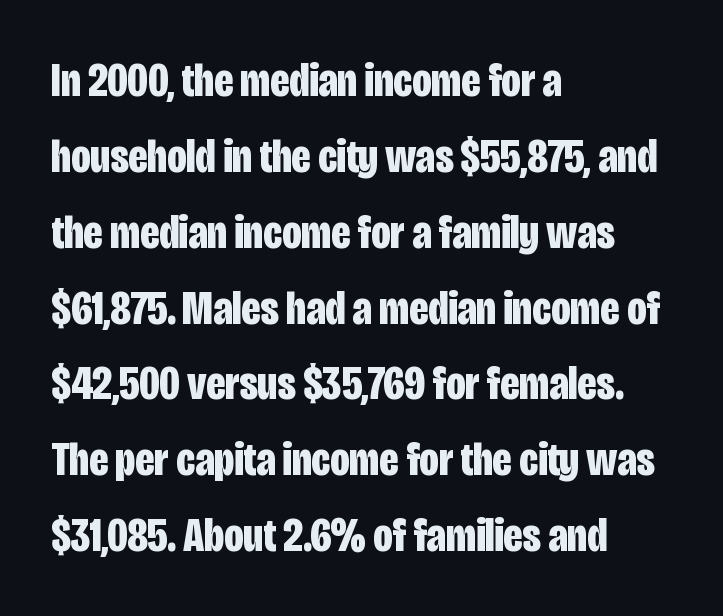
Q: Is the text bold? A: Yes.
Q: Is the text italic (slanted)? A: No, it is upright.
Q: Is the typeface a serif or a sans-serif typeface? A: Sans-serif.
Q: Is the text underlined? A: No.
Q: How is the paragraph aligned? A: Left-aligned.
Q: Is the spacing between letters normal or unusually wide? A: Normal.
Q: Is the spacing between lines tight, normal or loose? A: Normal.
Q: Width (condensed, normal, or wide)? A: Condensed.
Q: Stroke contrast? A: Low.
Q: x-height? A: Large.
Q: Monospaced? A: No.
